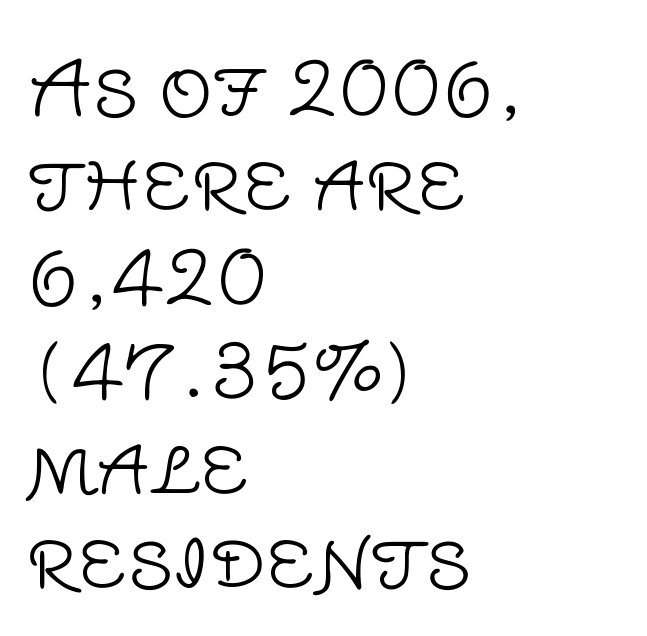
The image shows 75 px light sans-serif type; set left-aligned, normal line spacing (1.26x), normal letter spacing, not underlined; low stroke contrast and a large x-height.
